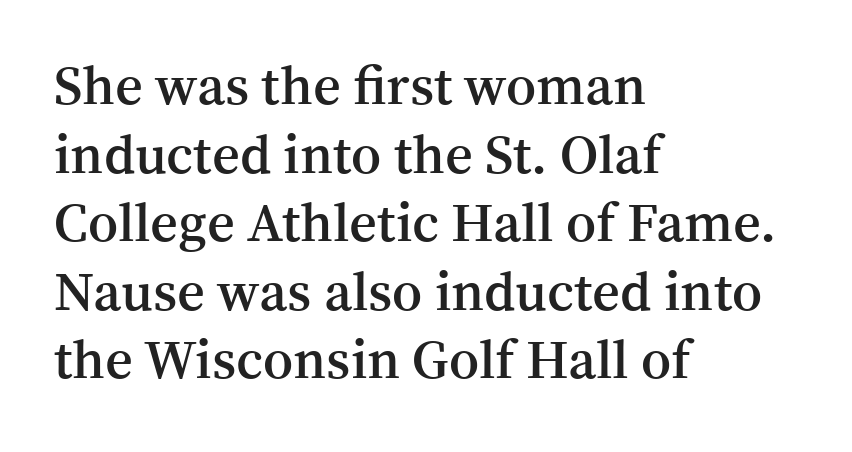
Typographic density is moderately raised because the face is semibold. Rows of type keep a routine distance in the vertical direction. The characters display serif detailing at their extremities. Each letter keeps its own natural width here, so spacing adapts to shape. The lettering holds an erect, upright posture throughout.
